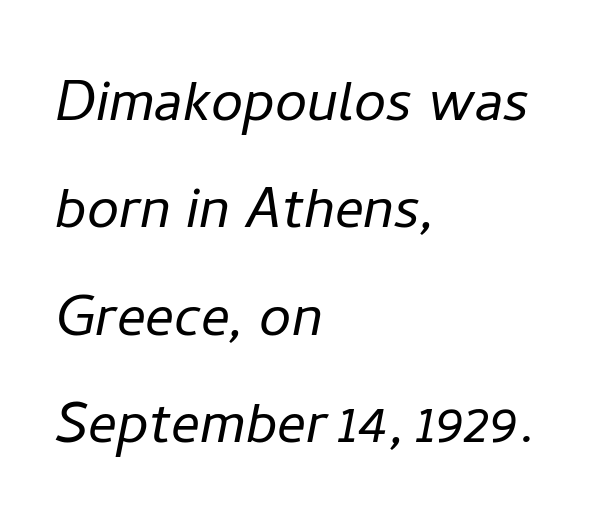
Q: Is the text bold? A: No.
Q: Is the text italic (slanted)? A: Yes, it leans right by about 11 degrees.
Q: Is the text underlined? A: No.
Q: How is the paragraph aligned? A: Left-aligned.
Q: Is the spacing between letters normal or unusually wide? A: Normal.
Q: Is the spacing between lines tight, normal or loose? A: Normal.
Q: Width (condensed, normal, or wide)? A: Normal.
Q: Stroke contrast? A: Low.
Q: x-height? A: Medium.
Q: Monospaced? A: No.
